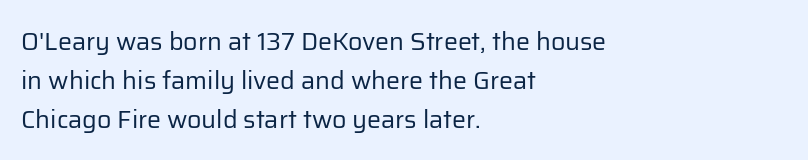
The space between consecutive lines is moderate. In terms of letterspacing, this is plain default setting. This rendering features lettering with no underline. Is the stroke heavy? The answer is a plain regular-or-lighter.
